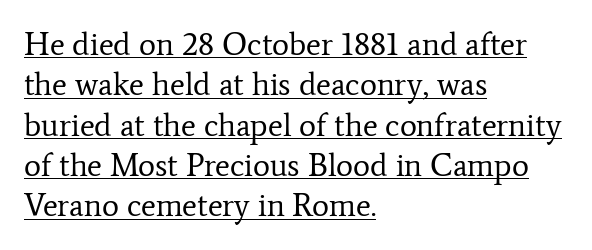
{"serif": "yes", "italic": "no", "bold": "no", "weight": "regular", "width": "normal", "stroke_contrast": "low", "x_height": "medium", "monospaced": "no", "underline": "yes", "align": "left", "line_spacing": "normal", "line_spacing_ratio": 1.26, "letter_spacing": "normal", "letter_spacing_em": 0.0, "glyph_px": 32}
